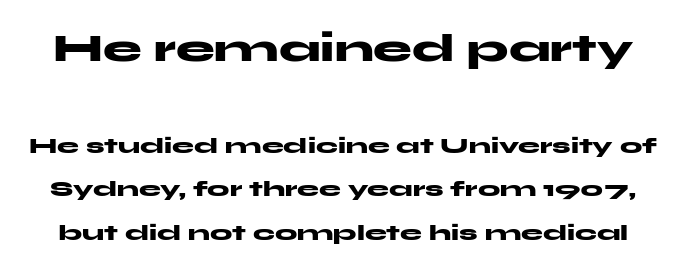
The rendering shows plain stroke endings on the letterforms — a sans-serif design. Do the characters align in a grid? No, the font is proportional. Block one is the big one; block two sits smaller underneath. Spacing between characters is what you'd get straight out of the box.
